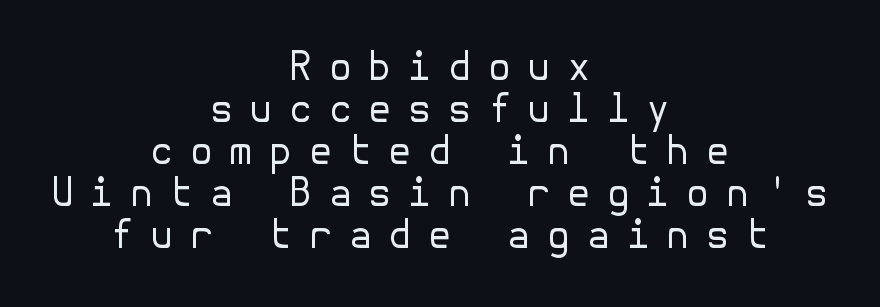
Unmarked baselines from the first word to the last. Each new line begins almost immediately beneath the previous one. Weight class: somewhere from thin through regular. The compositor balanced each line on the midline.
